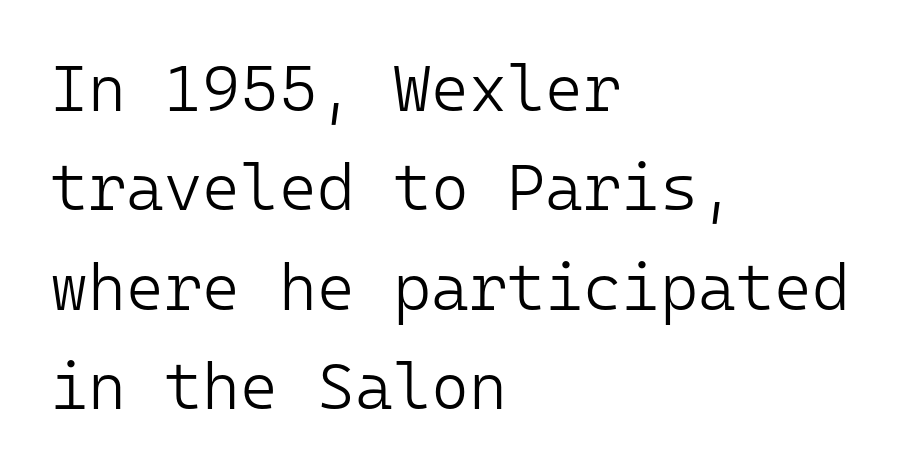
The strokes are not fattened; the text isn't bold. The letters carry no serifs — their stems end cleanly without finishing strokes. Unlike italic type, these characters show no tilt at all. Only glyphs here, with clear space below each row.
